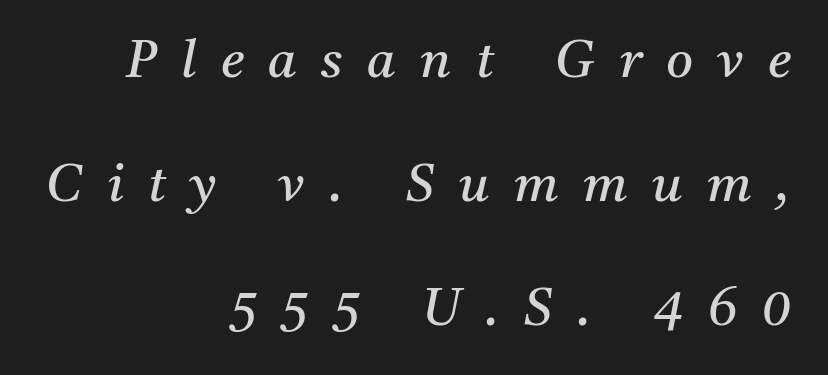
Compared with typical body copy, the letter spacing here is much looser. The font's italic variant was chosen for this text. The block of text is sparse from top to bottom, with ample space between rows. These lines are rendered in a variable-pitch font. In terms of letterform style, serifs are clearly present.
